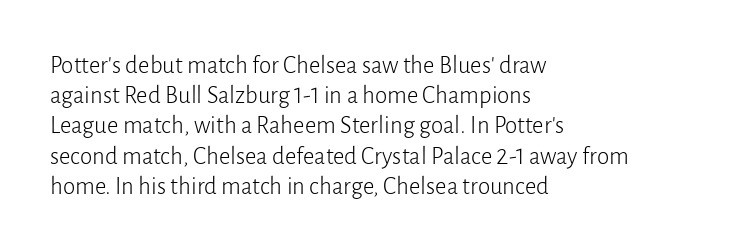
The image shows 25 px text type, upright; set left-aligned, line spacing 1.21x, normal letter spacing, not underlined.
